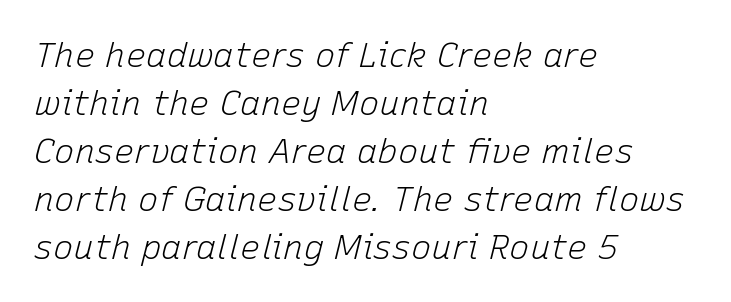
Vertical stems look standard width or narrower in stroke. You can tell it's italic because the verticals aren't actually vertical. Short and long lines alike share a common starting point at left. Decoration check: the copy has no underline. Here the designer chose a conventional face with non-uniform glyph widths.
